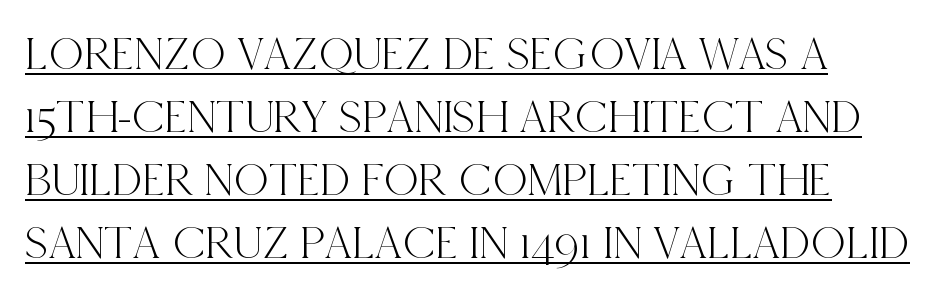
{"serif": "yes", "italic": "no", "width": "condensed", "x_height": "large", "monospaced": "no", "underline": "yes", "align": "left", "line_spacing": "normal", "line_spacing_ratio": 1.31, "letter_spacing": "normal", "letter_spacing_em": 0.0, "glyph_px": 48}
